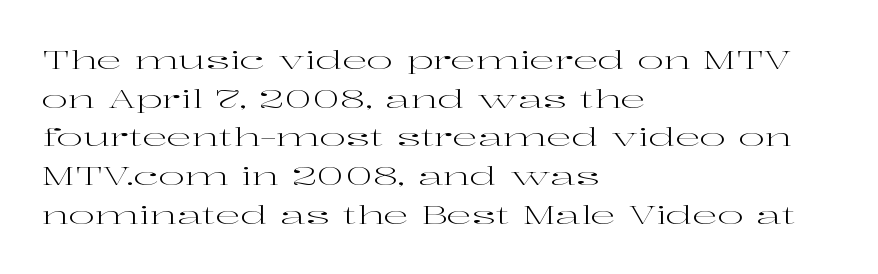
{"italic": "no", "bold": "no", "underline": "no", "align": "left", "line_spacing": "normal", "line_spacing_ratio": 1.55, "letter_spacing": "normal", "letter_spacing_em": 0.0, "glyph_px": 25}
